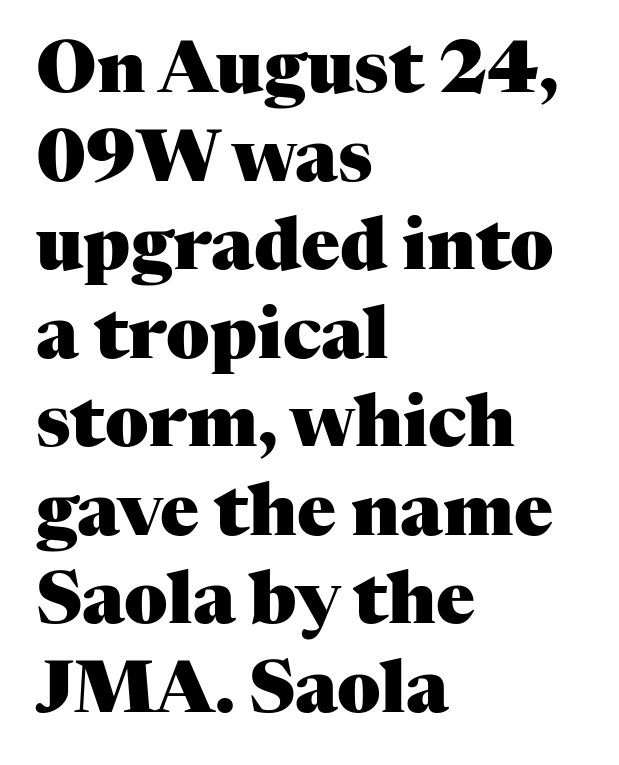
Q: Is the text bold? A: Yes.
Q: Is the text italic (slanted)? A: No, it is upright.
Q: Is the typeface a serif or a sans-serif typeface? A: Serif.
Q: Is the text underlined? A: No.
Q: How is the paragraph aligned? A: Left-aligned.
Q: Is the spacing between letters normal or unusually wide? A: Normal.
Q: Width (condensed, normal, or wide)? A: Normal.
Q: Stroke contrast? A: Medium.
Q: x-height? A: Medium.
Q: Monospaced? A: No.
